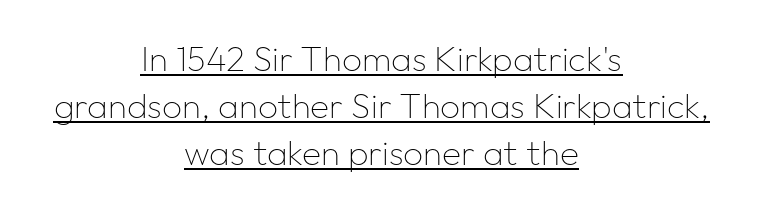
Think of a printed novel: that variable character pitch is what you see here. This rendering uses center alignment, leaving both contours irregular but symmetric. A typographer would call this underscored text. Inter-character spacing is left at the font's built-in metrics.
